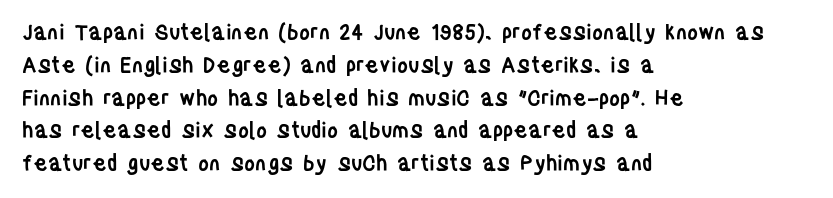
A somewhat darkened texture: the type is semibold rather than bold. Every stem runs plumb, perpendicular to the baseline. No extra tracking has been applied to these lines. A bare baseline throughout the passage. Every row of glyphs begins at an identical x-position on the left. Normally led — the rows are evenly, conventionally spaced.
